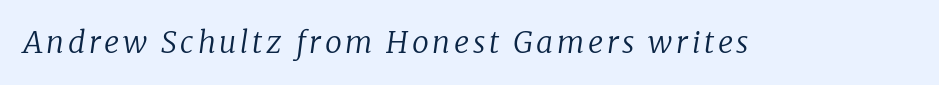
The image shows 30 px regular-weight serif type, italic (leaning right); set not underlined; low stroke contrast and a medium x-height.
